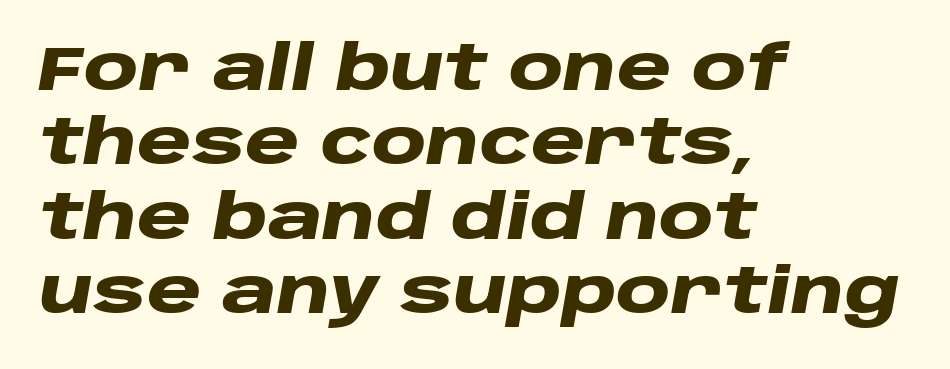
The image shows 62 px heavy, wide type, italic (leaning right); set left-aligned, line spacing 1.2x, normal letter spacing, not underlined; low stroke contrast and a large x-height.
